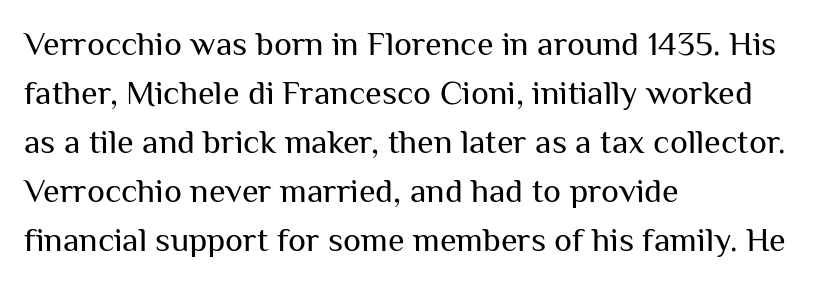
Q: Is the text bold? A: No.
Q: Is the text italic (slanted)? A: No, it is upright.
Q: Is the typeface a serif or a sans-serif typeface? A: Sans-serif.
Q: Is the text underlined? A: No.
Q: How is the paragraph aligned? A: Left-aligned.
Q: Is the spacing between letters normal or unusually wide? A: Normal.
Q: Is the spacing between lines tight, normal or loose? A: Normal.
Q: Width (condensed, normal, or wide)? A: Normal.
Q: Stroke contrast? A: Medium.
Q: x-height? A: Medium.
Q: Monospaced? A: No.
